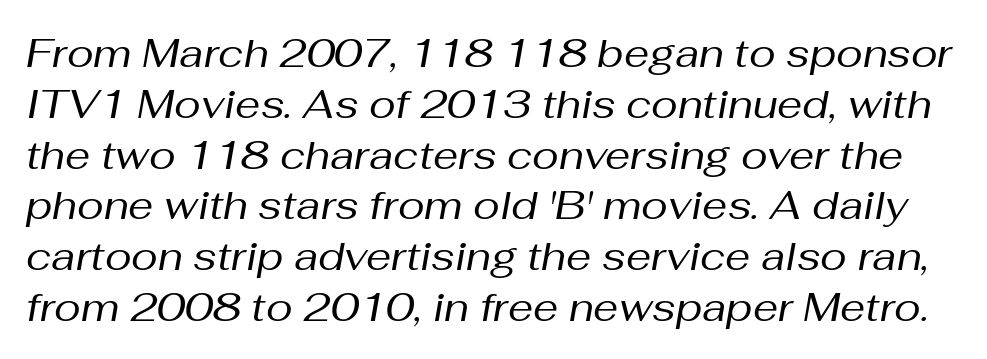
{"italic": "yes", "lean": "right", "slant_degrees": 10, "bold": "no", "weight": "regular", "width": "normal", "stroke_contrast": "medium", "x_height": "medium", "monospaced": "no", "underline": "no", "line_spacing": "normal", "line_spacing_ratio": 1.27, "letter_spacing": "normal", "letter_spacing_em": 0.0, "glyph_px": 40}
